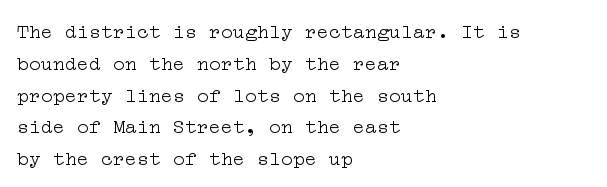
{"italic": "no", "bold": "no", "underline": "no", "align": "left", "line_spacing": "normal", "line_spacing_ratio": 1.59, "letter_spacing": "normal", "letter_spacing_em": 0.0, "glyph_px": 20}
